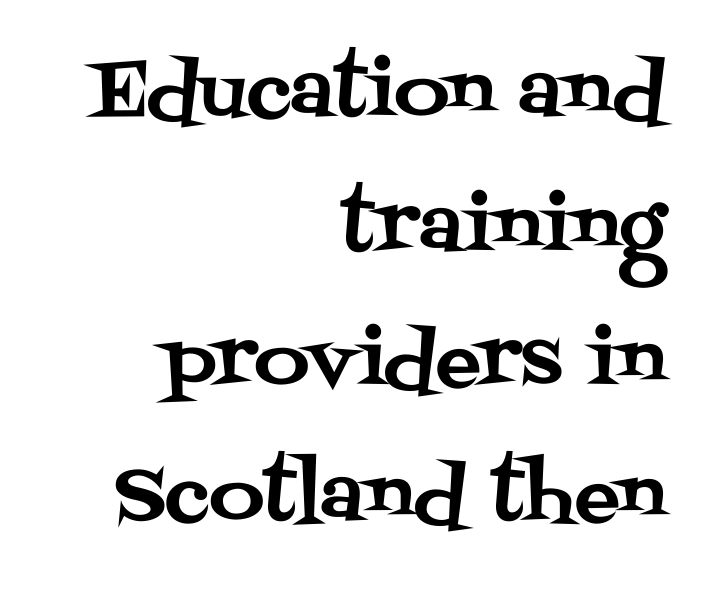
Q: Is the text italic (slanted)? A: No, it is upright.
Q: Is the typeface a serif or a sans-serif typeface? A: Serif.
Q: Is the text underlined? A: No.
Q: How is the paragraph aligned? A: Right-aligned.
Q: Is the spacing between letters normal or unusually wide? A: Normal.
Q: Width (condensed, normal, or wide)? A: Normal.
Q: Stroke contrast? A: Medium.
Q: x-height? A: Large.
Q: Monospaced? A: No.
